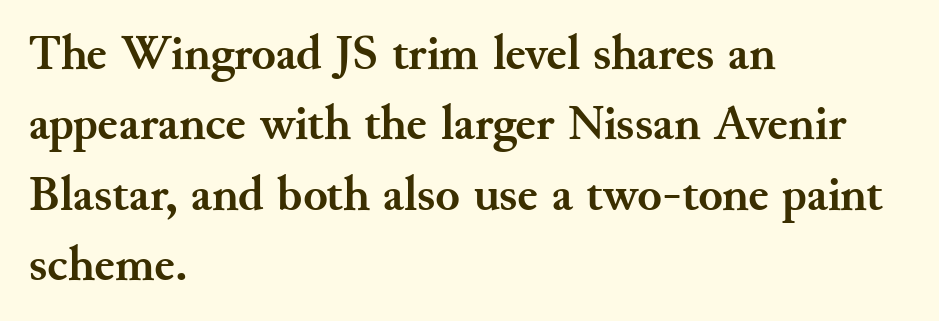
Q: Is the text bold? A: Yes.
Q: Is the text italic (slanted)? A: No, it is upright.
Q: Is the typeface a serif or a sans-serif typeface? A: Serif.
Q: Is the text underlined? A: No.
Q: How is the paragraph aligned? A: Left-aligned.
Q: Is the spacing between letters normal or unusually wide? A: Normal.
Q: Is the spacing between lines tight, normal or loose? A: Normal.
Q: Width (condensed, normal, or wide)? A: Normal.
Q: Stroke contrast? A: Medium.
Q: x-height? A: Small.
Q: Monospaced? A: No.
